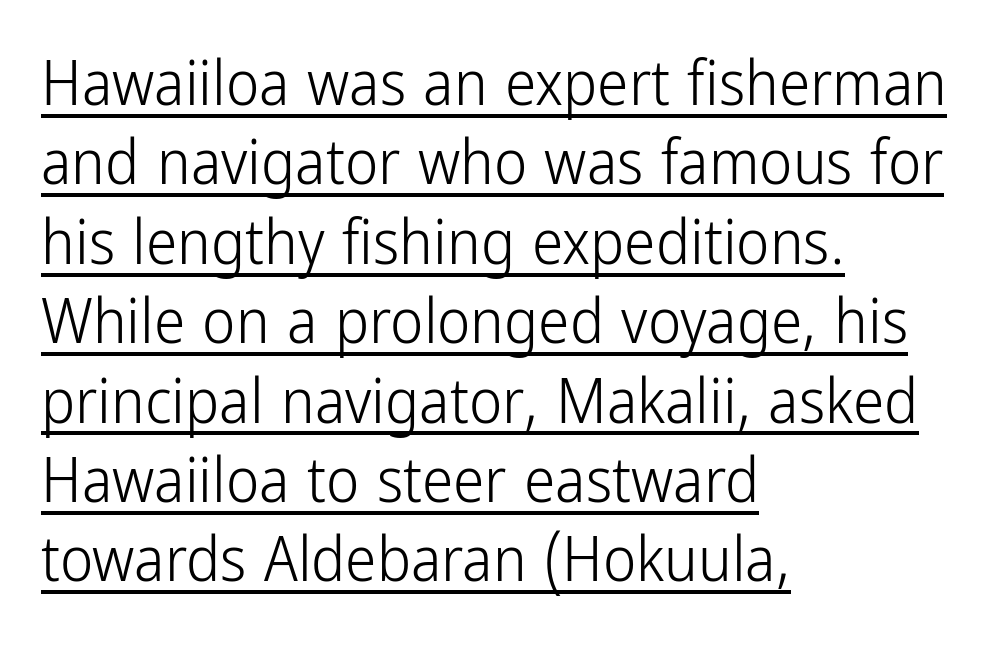
The image shows 63 px light, condensed sans-serif type, upright; set left-aligned, normal line spacing (1.26x), normal letter spacing, underlined; low stroke contrast and a medium x-height.
